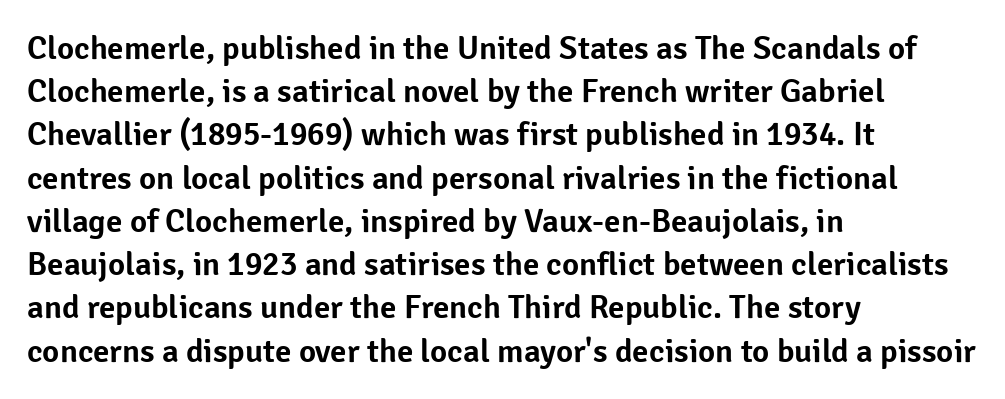
The image shows 33 px sans-serif type, upright; set left-aligned, normal line spacing (1.31x), normal letter spacing, not underlined; low stroke contrast and a medium x-height.
